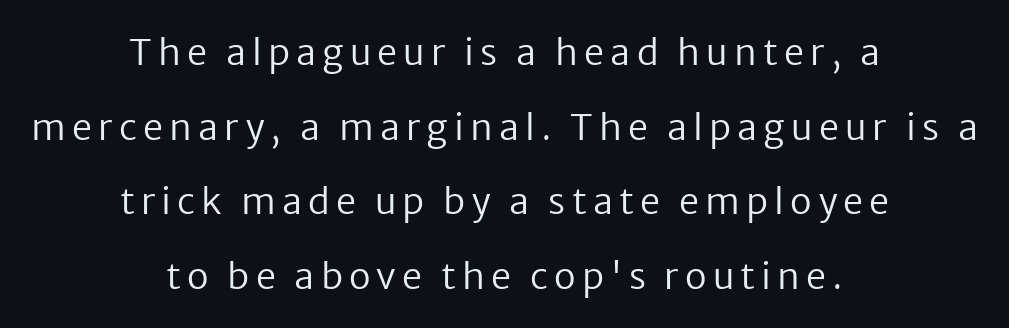
Q: Is the text bold? A: No.
Q: Is the text italic (slanted)? A: No, it is upright.
Q: Is the typeface a serif or a sans-serif typeface? A: Sans-serif.
Q: Is the text underlined? A: No.
Q: How is the paragraph aligned? A: Centered.
Q: Is the spacing between lines tight, normal or loose? A: Loose.
Q: Width (condensed, normal, or wide)? A: Normal.
Q: Stroke contrast? A: Low.
Q: x-height? A: Medium.
Q: Monospaced? A: No.
